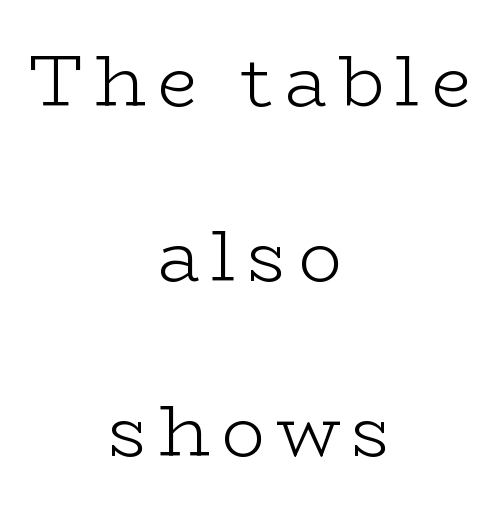
Q: Is the text bold? A: No.
Q: Is the text italic (slanted)? A: No, it is upright.
Q: Is the typeface a serif or a sans-serif typeface? A: Serif.
Q: Is the text underlined? A: No.
Q: How is the paragraph aligned? A: Centered.
Q: Is the spacing between lines tight, normal or loose? A: Loose.
Q: Width (condensed, normal, or wide)? A: Wide.
Q: Stroke contrast? A: Low.
Q: x-height? A: Medium.
Q: Monospaced? A: No.
